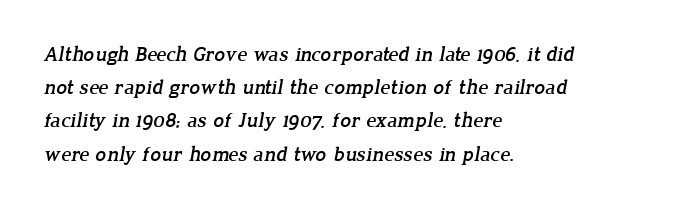
{"underline": "no", "align": "left", "line_spacing": "normal", "line_spacing_ratio": 1.58, "letter_spacing": "normal", "letter_spacing_em": 0.0, "glyph_px": 21}
